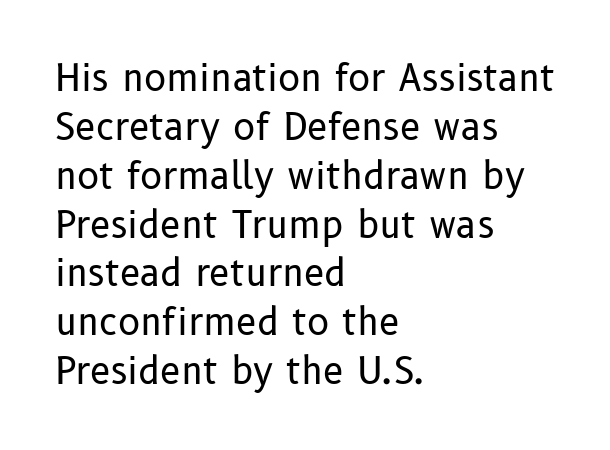
The image shows 37 px regular-weight sans-serif type, upright; set left-aligned, normal line spacing (1.32x), normal letter spacing, not underlined; low stroke contrast and a medium x-height.
